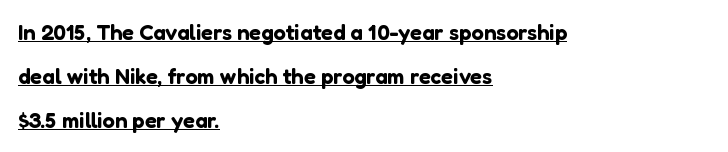
{"italic": "no", "underline": "yes", "align": "left", "line_spacing": "loose", "line_spacing_ratio": 2.0, "letter_spacing": "normal", "letter_spacing_em": 0.0, "glyph_px": 22}
